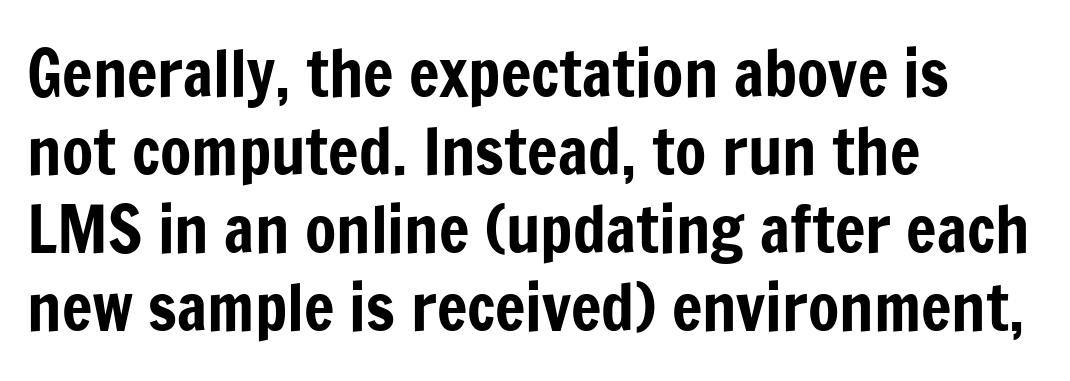
Q: Is the text italic (slanted)? A: No, it is upright.
Q: Is the typeface a serif or a sans-serif typeface? A: Sans-serif.
Q: Is the text underlined? A: No.
Q: How is the paragraph aligned? A: Left-aligned.
Q: Is the spacing between letters normal or unusually wide? A: Normal.
Q: Width (condensed, normal, or wide)? A: Condensed.
Q: Stroke contrast? A: Low.
Q: x-height? A: Medium.
Q: Monospaced? A: No.
